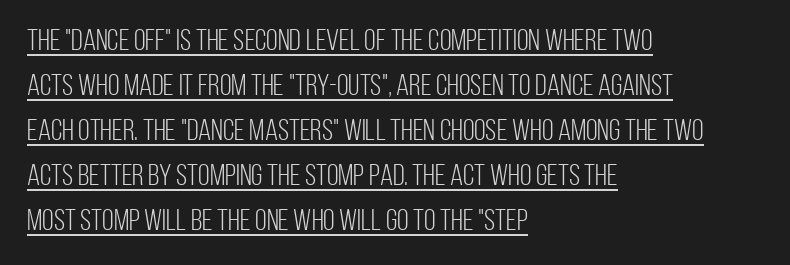
{"serif": "no", "italic": "no", "bold": "no", "weight": "light", "width": "condensed", "stroke_contrast": "low", "x_height": "large", "monospaced": "no", "underline": "yes", "align": "left", "line_spacing": "normal", "line_spacing_ratio": 1.5, "letter_spacing": "normal", "letter_spacing_em": 0.0, "glyph_px": 30}
